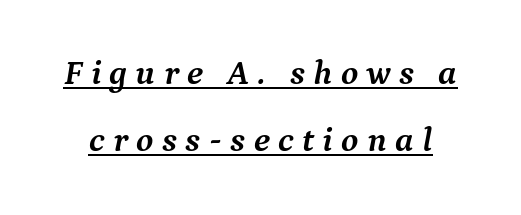
The image shows 35 px semibold serif type, italic (leaning right); set loose line spacing (1.92x), unusually wide letter spacing (+0.24 em), underlined; medium stroke contrast and a medium x-height.
